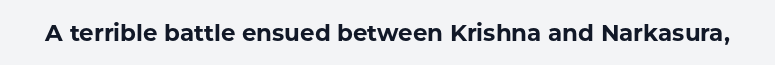
Q: Is the text bold? A: Yes.
Q: Is the text italic (slanted)? A: No, it is upright.
Q: Is the text underlined? A: No.
Q: Is the spacing between letters normal or unusually wide? A: Normal.
